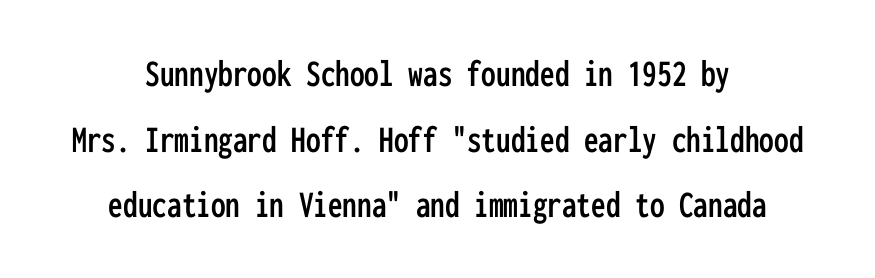
Monospaced: the letters line up in strict vertical columns. Baseline-to-baseline distance is the conventional proportion of letter height. Each row of text sits above clean, open space. Is there any slant? The stems are plumb. The type is set solid horizontally, with unmodified tracking.
